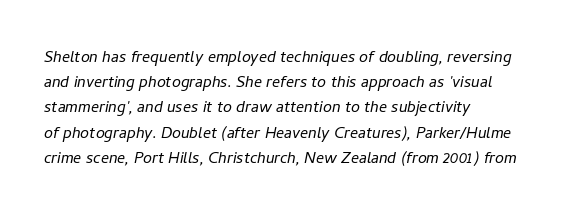
The image shows 20 px text type, italic (leaning right); set left-aligned, normal line spacing (1.26x), normal letter spacing, not underlined.
